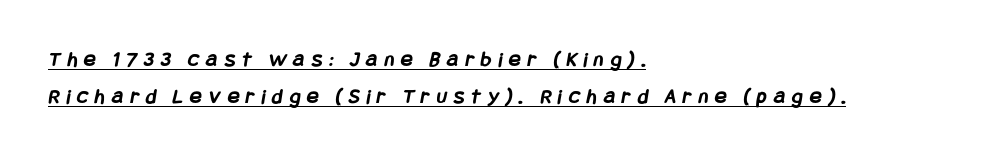
Q: Is the text bold? A: Yes.
Q: Is the text underlined? A: Yes.
Q: How is the paragraph aligned? A: Left-aligned.
Q: Is the spacing between letters normal or unusually wide? A: Unusually wide.
Q: Is the spacing between lines tight, normal or loose? A: Normal.
